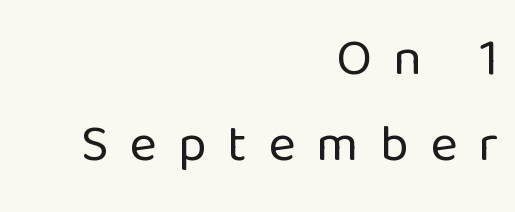
Q: Is the text bold? A: No.
Q: Is the text italic (slanted)? A: No, it is upright.
Q: Is the typeface a serif or a sans-serif typeface? A: Sans-serif.
Q: Is the text underlined? A: No.
Q: How is the paragraph aligned? A: Right-aligned.
Q: Is the spacing between letters normal or unusually wide? A: Unusually wide.
Q: Is the spacing between lines tight, normal or loose? A: Normal.
Q: Width (condensed, normal, or wide)? A: Normal.
Q: Stroke contrast? A: Low.
Q: x-height? A: Medium.
Q: Monospaced? A: No.
